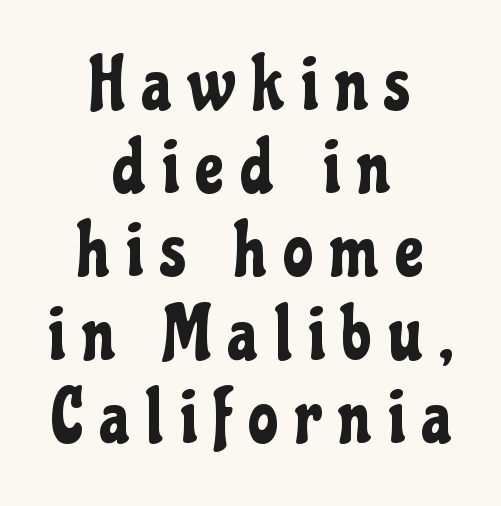
Both edges are ragged and mirror each other, which tells us the setting is centered. The area under the type is left untouched. The line texture is sparse and dotted thanks to wide tracking. The lettering stays uniformly vertical, giving the passage a roman look. Looks like regular typesetting: each glyph gets only the width it needs.
